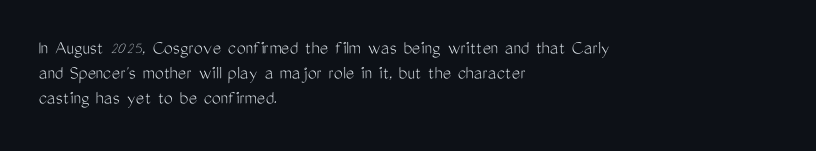
Q: Is the text bold? A: No.
Q: Is the text italic (slanted)? A: No, it is upright.
Q: Is the text underlined? A: No.
Q: How is the paragraph aligned? A: Left-aligned.
Q: Is the spacing between letters normal or unusually wide? A: Normal.
